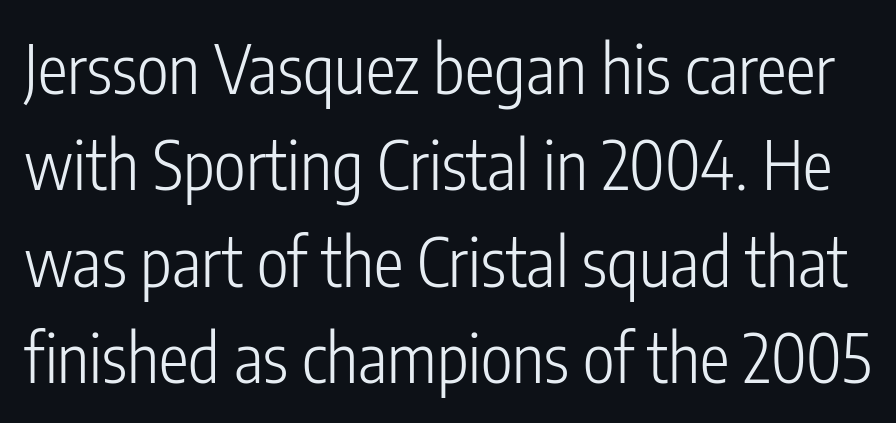
The image shows 67 px light, condensed sans-serif type, upright; set normal line spacing (1.44x), normal letter spacing, not underlined; low stroke contrast and a medium x-height.
